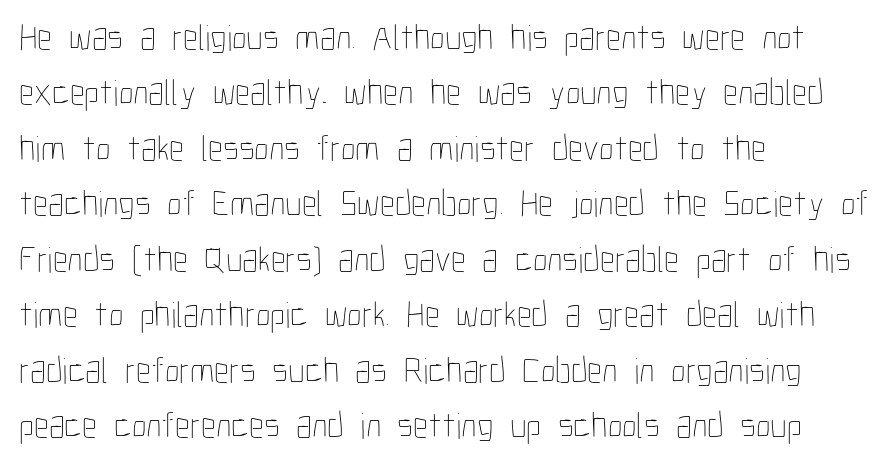
Q: Is the text bold? A: No.
Q: Is the text italic (slanted)? A: No, it is upright.
Q: Is the text underlined? A: No.
Q: How is the paragraph aligned? A: Left-aligned.
Q: Is the spacing between letters normal or unusually wide? A: Normal.
Q: Is the spacing between lines tight, normal or loose? A: Normal.
Q: Width (condensed, normal, or wide)? A: Condensed.
Q: Stroke contrast? A: Low.
Q: x-height? A: Medium.
Q: Monospaced? A: No.
